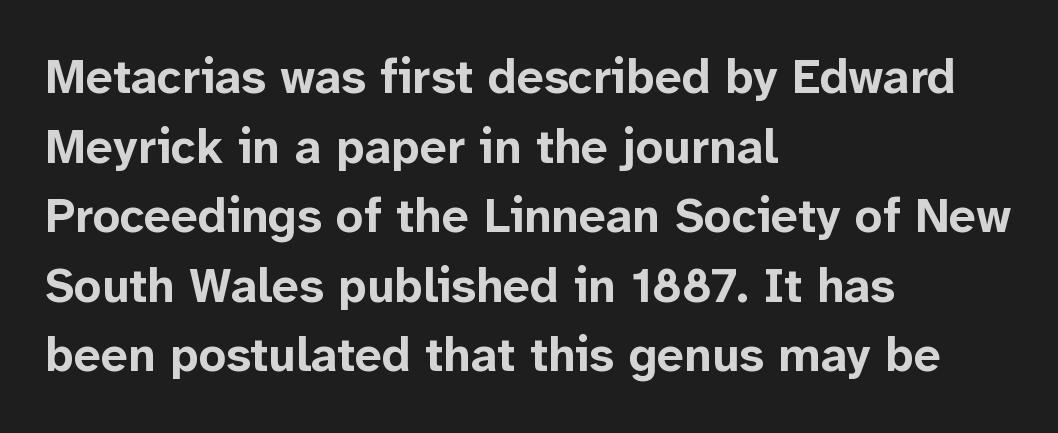
Q: Is the text bold? A: Yes.
Q: Is the text italic (slanted)? A: No, it is upright.
Q: Is the typeface a serif or a sans-serif typeface? A: Sans-serif.
Q: Is the text underlined? A: No.
Q: How is the paragraph aligned? A: Left-aligned.
Q: Is the spacing between letters normal or unusually wide? A: Normal.
Q: Is the spacing between lines tight, normal or loose? A: Normal.
Q: Width (condensed, normal, or wide)? A: Normal.
Q: Stroke contrast? A: Low.
Q: x-height? A: Medium.
Q: Monospaced? A: No.
